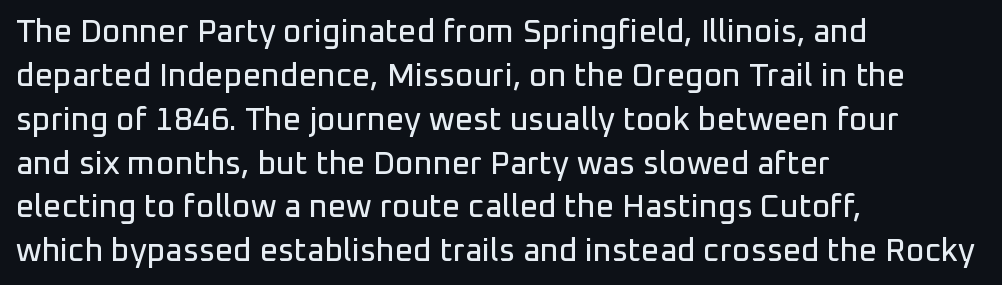
Look at the tracking — it's just the regular setting, nothing added. The passage shown is not underscored anywhere. The letters carry no serifs — their stems end cleanly without finishing strokes. The axis of the letterforms is exactly vertical.
